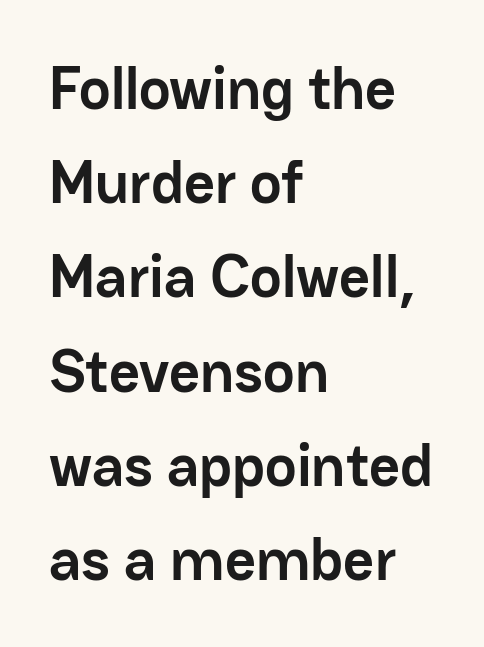
Nope, not italic — everything's standing straight. The letterforms sit shoulder to shoulder at normal distance. The text block is weighted toward the left margin, trailing off unevenly rightward. The rendering uses a moderate line-height, typical for paragraphs. The face used here is proportionally spaced, like ordinary book or web type.
